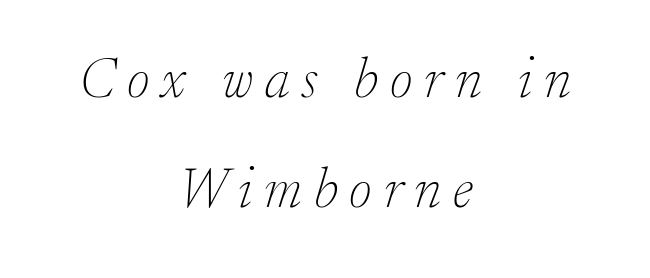
Alignment: centered. The font sits on the lighter half of the weight spectrum, regular included. Observe the lean: these are italic letterforms. This rendering employs a face with finishing strokes, i.e., a serif. Varying glyph widths throughout — classic text-font behaviour. The designer dialed line spacing up above the default.
